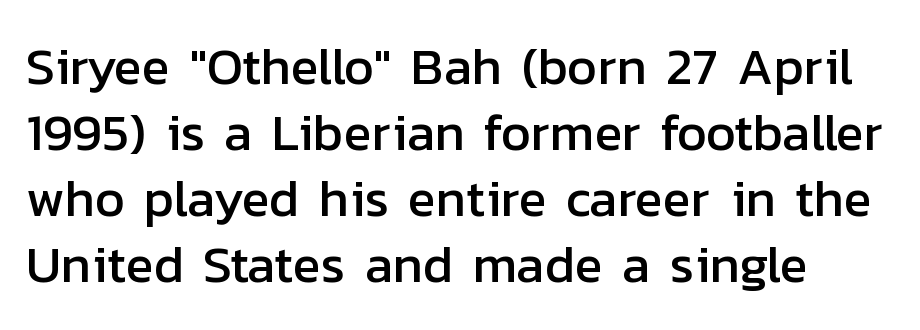
The image shows 52 px sans-serif type, upright; set normal line spacing (1.27x), normal letter spacing, not underlined; low stroke contrast and a medium x-height.
